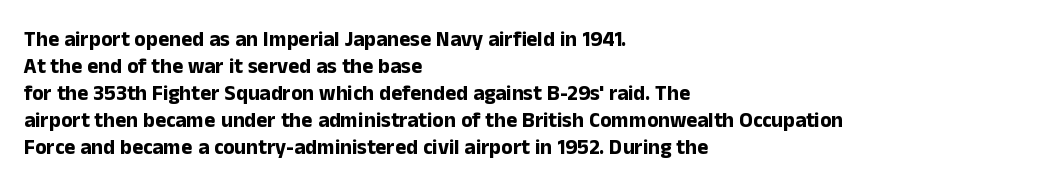
Which margin do the lines hug? The left one — the right edge is uneven. The foot of each line stays bare and open. Strokes here are thick enough to call this a true bold. Does the lettering tilt? It doesn't — this is upright. You could call the tracking neutral — neither tight nor loose. Interline gaps are of average width in this sample.
